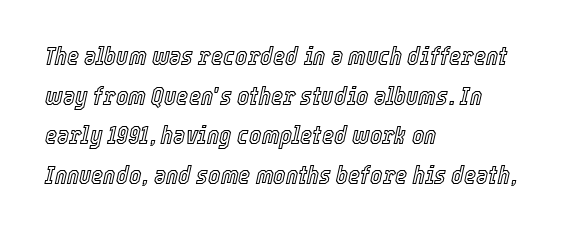
The image shows 26 px text type, italic (leaning right); set left-aligned, normal line spacing (1.52x), normal letter spacing, not underlined.
